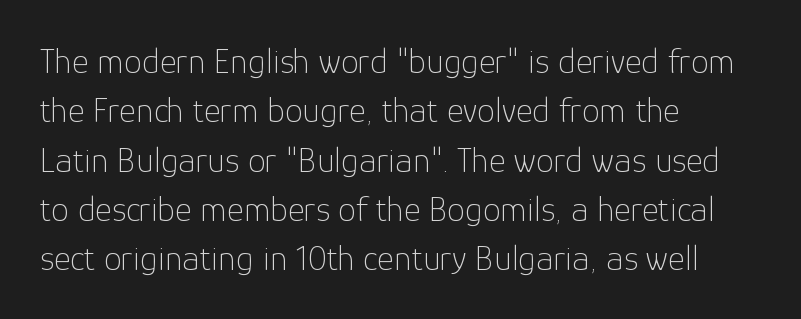
The image shows 36 px thin sans-serif type, upright; set left-aligned, normal line spacing (1.37x), normal letter spacing, not underlined; low stroke contrast and a medium x-height.
